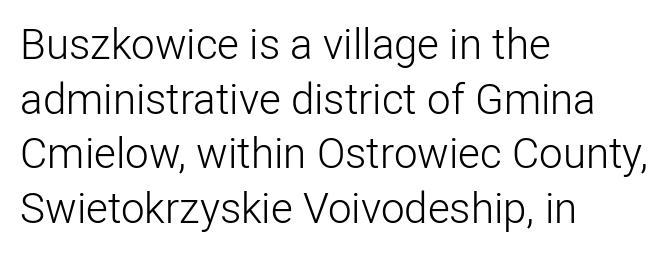
Serifs: no, the terminals of the letterforms are clean. Compared with a typical body face, this is equally light or lighter still. Line spacing here is normal. Each letter keeps its own natural width here, so spacing adapts to shape. Caption: multi-line text, flush left, ragged right.
